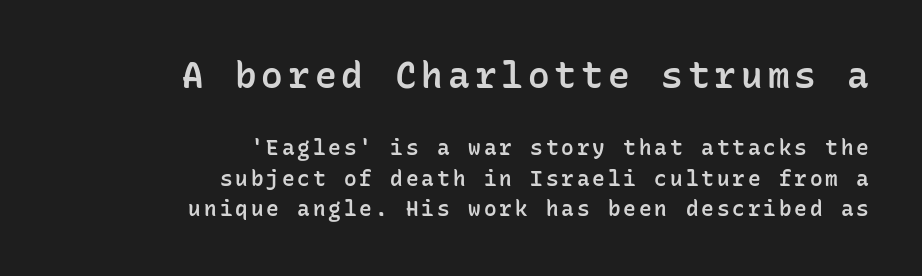
Type style note: lacks serifs. Quick note: interline space is typical. How heavy is the stroke? Medium-heavy — a semibold, shy of bold. Whoever set this made the first block the dominant, larger element.
